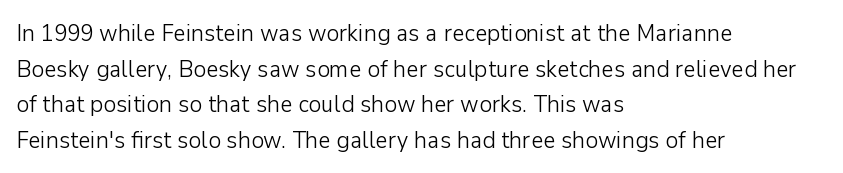
{"italic": "no", "bold": "no", "underline": "no", "align": "left", "line_spacing": "normal", "line_spacing_ratio": 1.48, "letter_spacing": "normal", "letter_spacing_em": 0.0, "glyph_px": 24}
